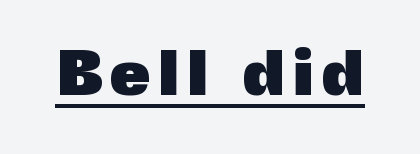
{"serif": "no", "italic": "no", "bold": "yes", "weight": "heavy", "width": "normal", "x_height": "medium", "monospaced": "no", "underline": "yes", "glyph_px": 65}
